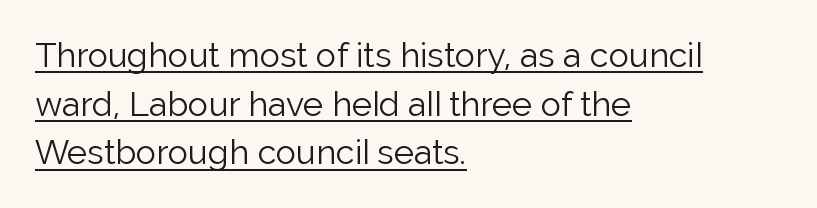
Upright lettering throughout. Compared with a typical body face, this is equally light or lighter still. The rendering uses a moderate line-height, typical for paragraphs. Here the glyphs are tracked normally, forming tight word shapes.
